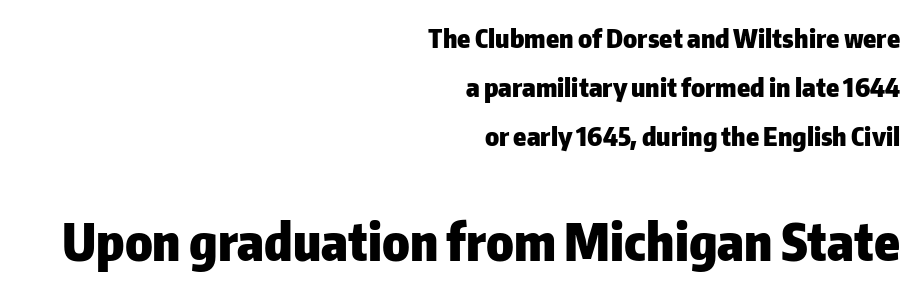
The image shows 51 px heavy sans-serif type, upright; set right-aligned, line spacing 1.88x, normal letter spacing, not underlined; the second (bottom) block is 1.96x larger; low stroke contrast and a medium x-height.
